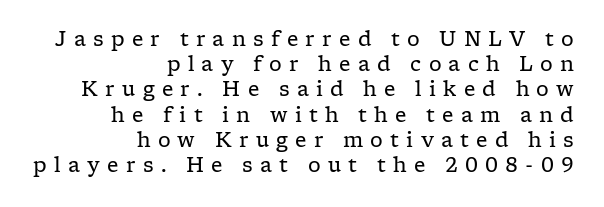
{"italic": "no", "bold": "no", "underline": "no", "align": "right", "line_spacing": "normal", "line_spacing_ratio": 1.26, "letter_spacing": "wide", "letter_spacing_em": 0.36, "glyph_px": 20}
